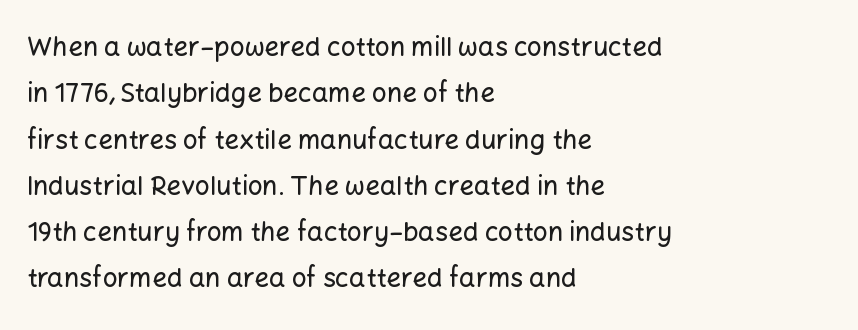
{"italic": "no", "underline": "no", "align": "left", "line_spacing_ratio": 1.78, "letter_spacing": "normal", "letter_spacing_em": 0.0, "glyph_px": 26}
